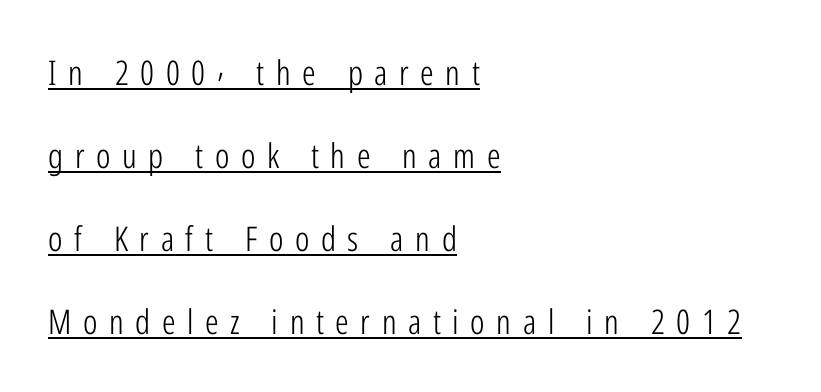
The image shows 34 px light, condensed sans-serif type, upright; set left-aligned, loose line spacing (2.44x), unusually wide letter spacing (+0.34 em), underlined; low stroke contrast and a medium x-height.
